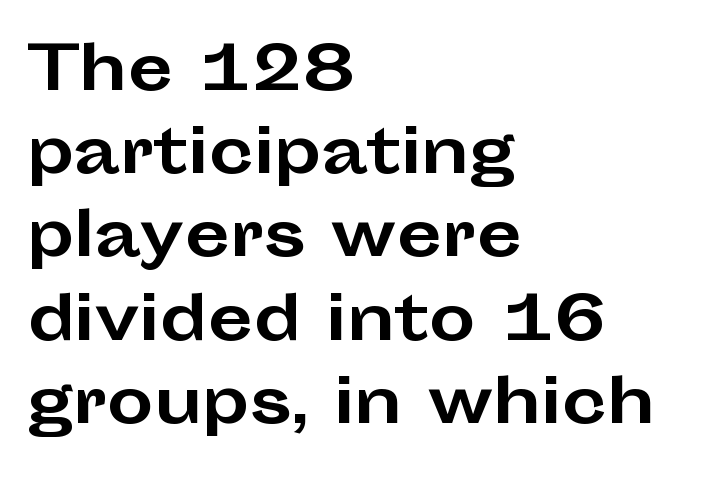
{"serif": "no", "italic": "no", "bold": "yes", "weight": "bold", "width": "wide", "stroke_contrast": "low", "x_height": "medium", "monospaced": "no", "underline": "no", "align": "left", "line_spacing": "normal", "line_spacing_ratio": 1.41, "letter_spacing": "normal", "letter_spacing_em": 0.0, "glyph_px": 59}
